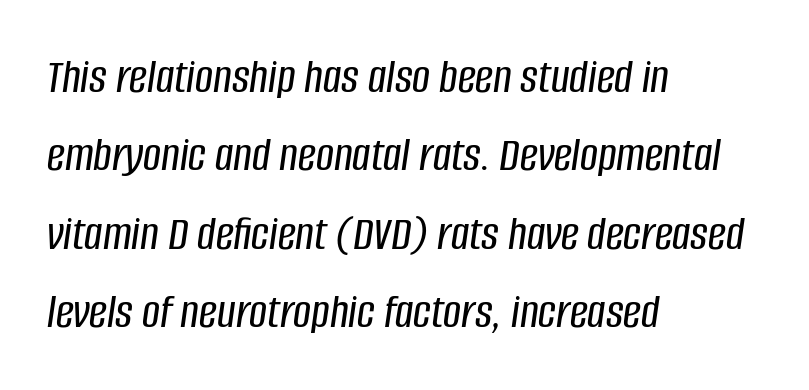
The image shows 50 px condensed type, italic (leaning right); set left-aligned, normal line spacing (1.57x), normal letter spacing, not underlined; low stroke contrast and a large x-height.
